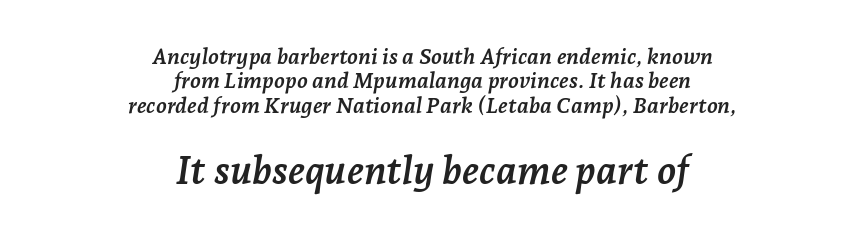
Q: Is the text bold? A: Yes.
Q: Is the text italic (slanted)? A: Yes, it leans right by about 7 degrees.
Q: Is the typeface a serif or a sans-serif typeface? A: Serif.
Q: Is the text underlined? A: No.
Q: How is the paragraph aligned? A: Centered.
Q: Is the spacing between letters normal or unusually wide? A: Normal.
Q: Is the spacing between lines tight, normal or loose? A: Tight.
Q: Which block of text is set in a larger size, the first (top) or the second (bottom)? A: The second (bottom) one.
Q: Width (condensed, normal, or wide)? A: Normal.
Q: Stroke contrast? A: Low.
Q: x-height? A: Medium.
Q: Monospaced? A: No.
